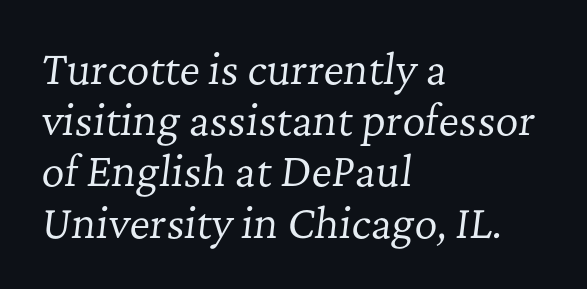
The image shows 40 px regular-weight serif type, italic (leaning right); set left-aligned, normal line spacing (1.28x), normal letter spacing, not underlined; low stroke contrast and a medium x-height.
